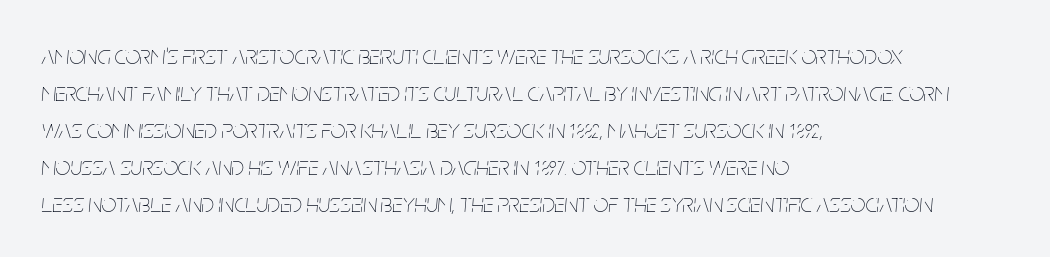
{"italic": "yes", "lean": "right", "slant_degrees": 5, "bold": "no", "underline": "no", "align": "left", "line_spacing": "normal", "line_spacing_ratio": 1.42, "letter_spacing": "normal", "letter_spacing_em": 0.0, "glyph_px": 26}
